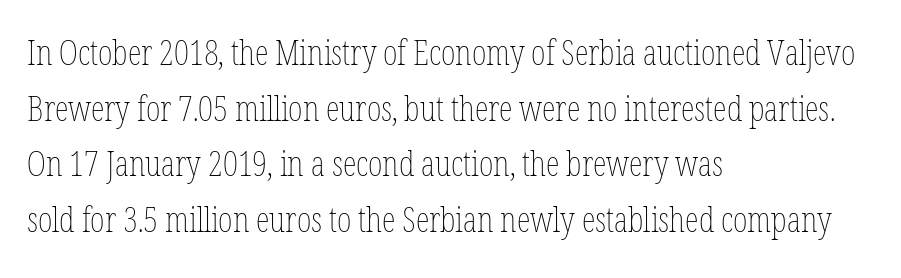
Q: Is the text bold? A: No.
Q: Is the text italic (slanted)? A: No, it is upright.
Q: Is the text underlined? A: No.
Q: How is the paragraph aligned? A: Left-aligned.
Q: Is the spacing between letters normal or unusually wide? A: Normal.
Q: Is the spacing between lines tight, normal or loose? A: Normal.
Q: Width (condensed, normal, or wide)? A: Condensed.
Q: Stroke contrast? A: Low.
Q: x-height? A: Medium.
Q: Monospaced? A: No.
